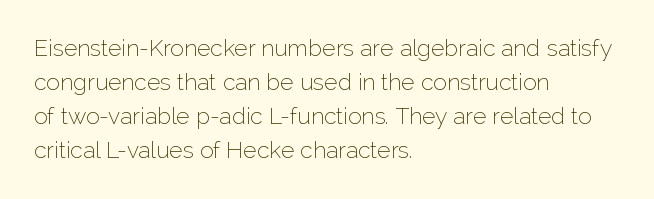
Q: Is the text bold? A: No.
Q: Is the text italic (slanted)? A: No, it is upright.
Q: Is the text underlined? A: No.
Q: How is the paragraph aligned? A: Left-aligned.
Q: Is the spacing between letters normal or unusually wide? A: Normal.
Q: Is the spacing between lines tight, normal or loose? A: Normal.
